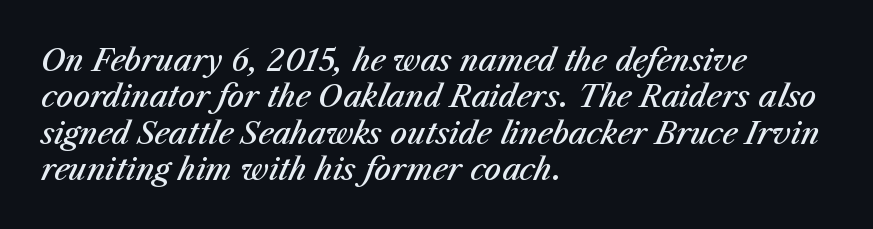
Slanted lettering throughout. The paragraph shown leans on its left margin. These lines keep a tight, regular rhythm from letter to letter. The rendering uses natural spacing where letterforms have individual widths.
